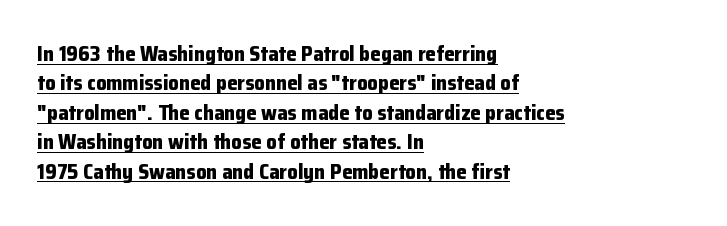
There is no visible air inserted between adjacent glyphs. I'd describe the lettering as bold — thick and assertive. How would I describe the line gaps? Plain and ordinary. These lines are set flush left with a ragged right edge.
